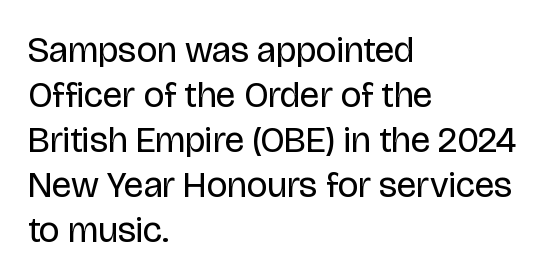
The image shows 36 px regular-weight sans-serif type, upright; set left-aligned, normal line spacing (1.25x), normal letter spacing, not underlined; low stroke contrast and a large x-height.
